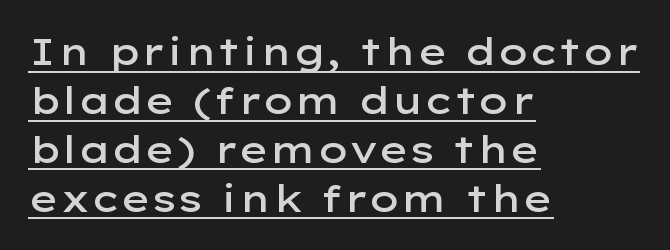
{"serif": "no", "italic": "no", "bold": "semi", "weight": "semibold", "width": "wide", "stroke_contrast": "low", "x_height": "medium", "monospaced": "no", "underline": "yes", "align": "left", "line_spacing": "normal", "line_spacing_ratio": 1.32, "letter_spacing": "normal", "letter_spacing_em": 0.0, "glyph_px": 37}
